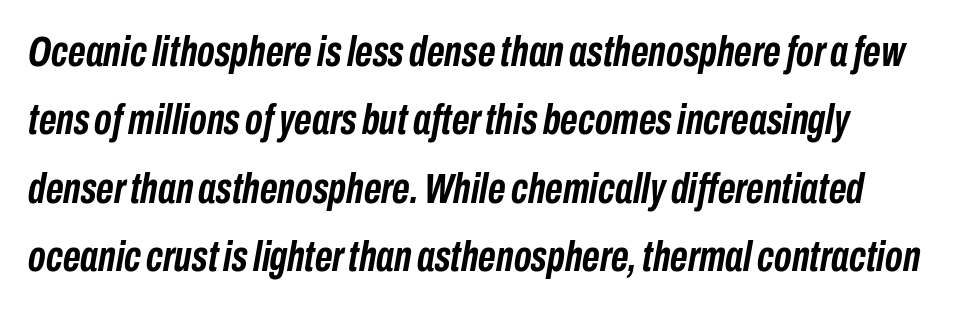
These lines carry a lot of weight — the face is fully bold. Compared with typical body copy, the letter spacing here is the same. Whoever set this chose a conventional vertical rhythm. Bare-footed words on every line. A typesetter would call this proportional, since set widths differ per character. Does the lettering tilt? It does — this is italic.
